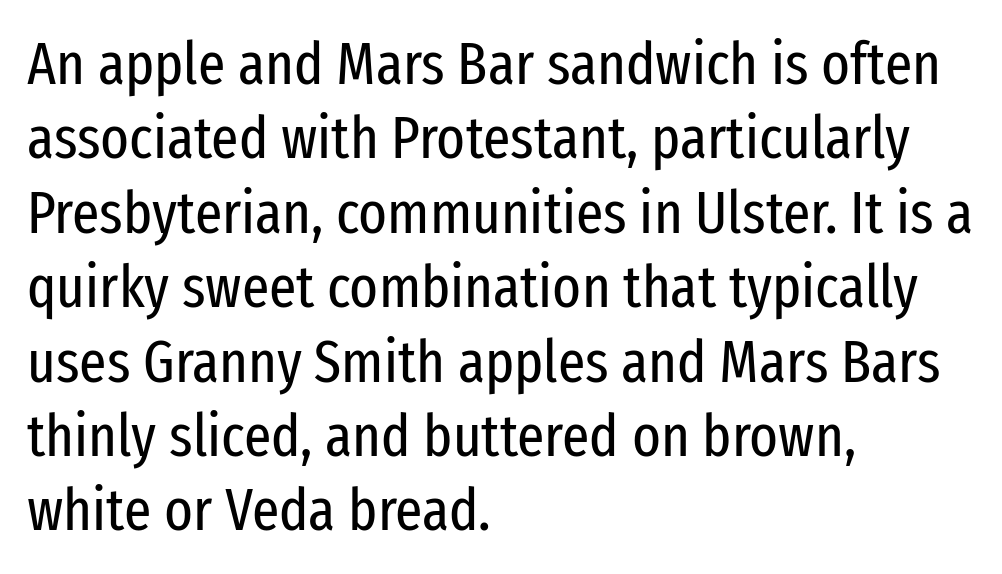
{"serif": "no", "italic": "no", "bold": "no", "weight": "regular", "width": "condensed", "stroke_contrast": "low", "x_height": "medium", "monospaced": "no", "underline": "no", "align": "left", "line_spacing_ratio": 1.24, "letter_spacing": "normal", "letter_spacing_em": 0.0, "glyph_px": 60}
